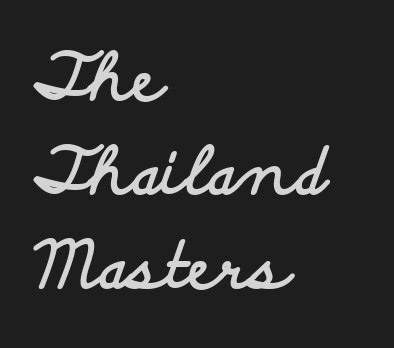
The ragged edge is on the right, which tells us the setting is flush left. Proportional: the letters do not fall into vertical columns. Students, observe: this is what conventionally led text looks like.
